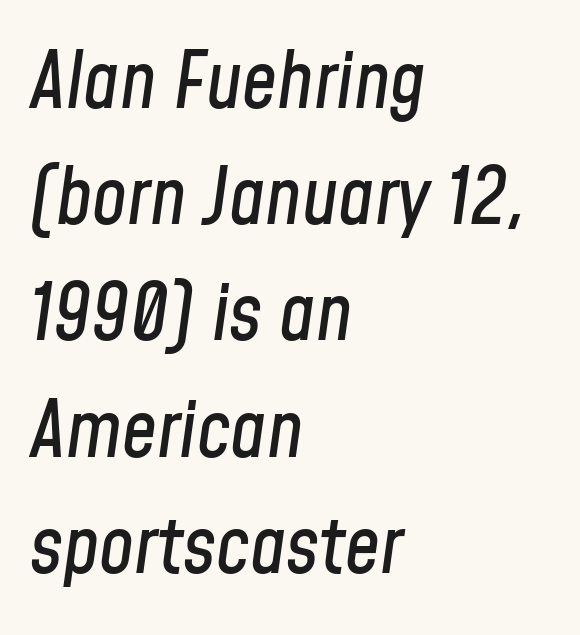
{"italic": "yes", "lean": "right", "slant_degrees": 8, "width": "condensed", "stroke_contrast": "low", "x_height": "medium", "monospaced": "no", "underline": "no", "align": "left", "line_spacing": "normal", "line_spacing_ratio": 1.49, "letter_spacing": "normal", "letter_spacing_em": 0.0, "glyph_px": 78}
